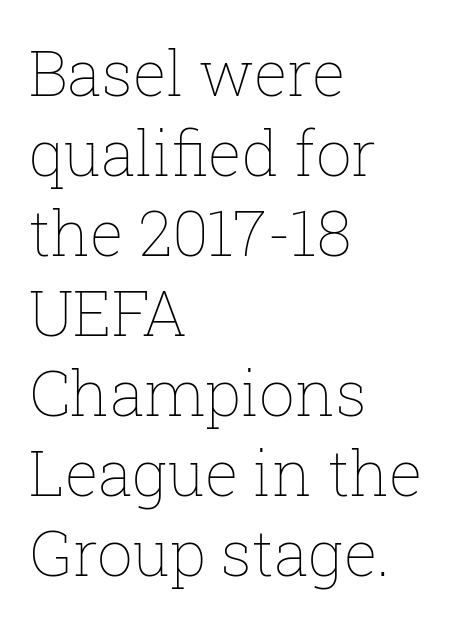
The image shows 63 px thin type, upright; set left-aligned, normal line spacing (1.27x), normal letter spacing, not underlined; low stroke contrast and a medium x-height.
